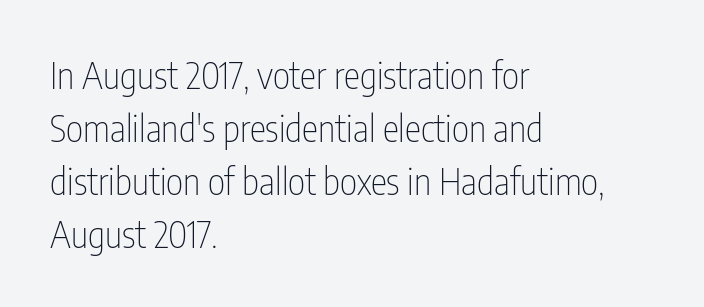
The image shows 37 px thin, condensed sans-serif type, upright; set left-aligned, normal line spacing (1.43x), normal letter spacing, not underlined; low stroke contrast and a medium x-height.
